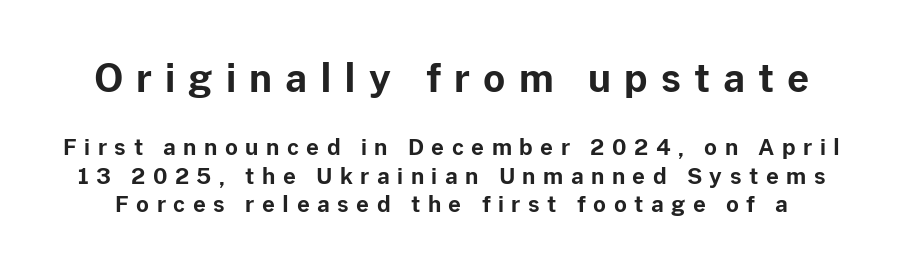
The image shows 38 px bold sans-serif type, upright; set normal line spacing (1.29x), unusually wide letter spacing (+0.34 em), not underlined; the first (top) block is 1.73x larger; low stroke contrast and a medium x-height.
